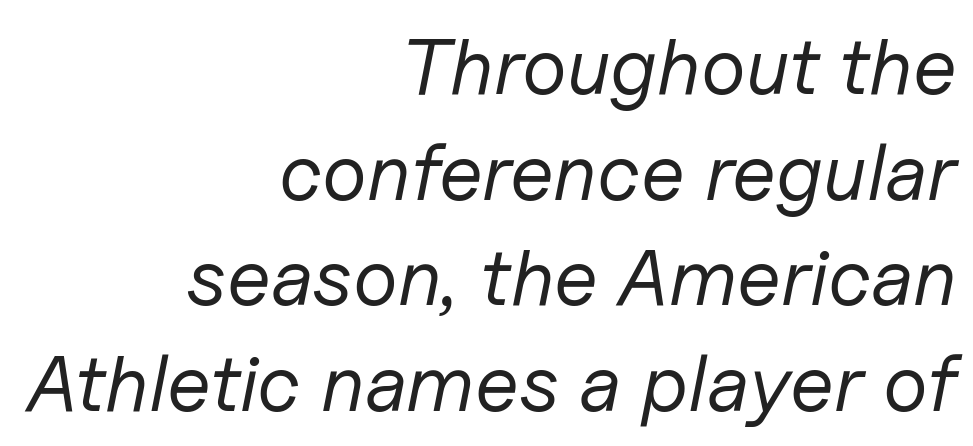
The image shows 80 px regular-weight type, italic (leaning right); set right-aligned, normal line spacing (1.32x), normal letter spacing, not underlined; low stroke contrast and a medium x-height.
